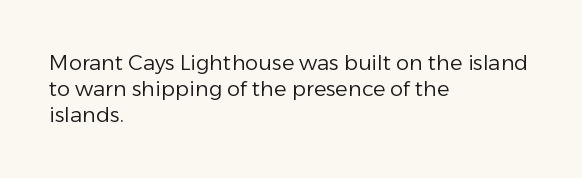
The image shows 21 px text type, upright; set left-aligned, line spacing 1.24x, normal letter spacing, not underlined.
